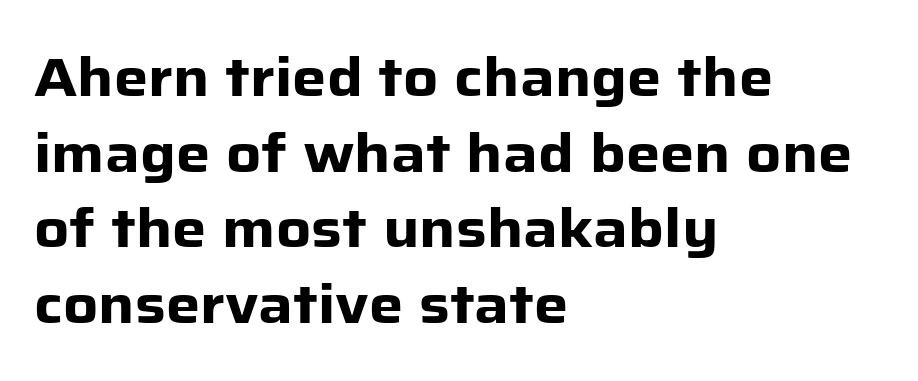
Weight check: bold — yes, fully. Nobody drew a line under any word here. These lines are rendered in a variable-pitch font. Observe the ordinary spacing: letters are neighbours, not strangers.
